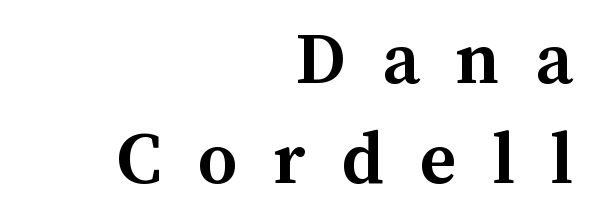
Q: Is the text bold? A: Yes.
Q: Is the text italic (slanted)? A: No, it is upright.
Q: Is the text underlined? A: No.
Q: How is the paragraph aligned? A: Right-aligned.
Q: Is the spacing between letters normal or unusually wide? A: Unusually wide.
Q: Is the spacing between lines tight, normal or loose? A: Normal.
Q: Width (condensed, normal, or wide)? A: Normal.
Q: Stroke contrast? A: Medium.
Q: x-height? A: Medium.
Q: Monospaced? A: No.
